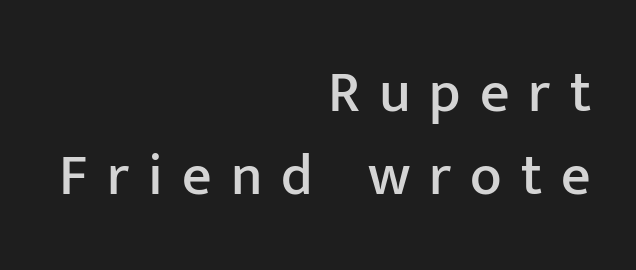
{"serif": "no", "italic": "no", "width": "normal", "stroke_contrast": "low", "x_height": "medium", "monospaced": "no", "underline": "no", "align": "right", "line_spacing": "normal", "line_spacing_ratio": 1.43, "letter_spacing": "wide", "letter_spacing_em": 0.33, "glyph_px": 58}
